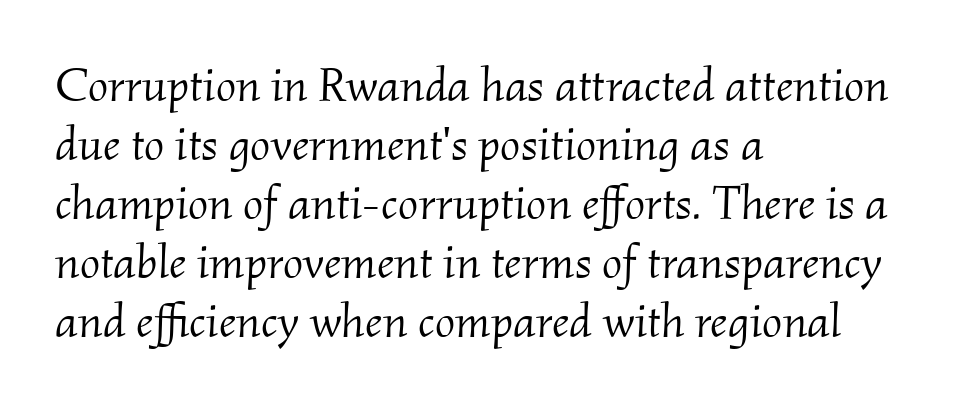
{"serif": "yes", "italic": "yes", "lean": "right", "slant_degrees": 2, "bold": "no", "weight": "light", "width": "normal", "stroke_contrast": "medium", "x_height": "small", "monospaced": "no", "underline": "no", "align": "left", "line_spacing_ratio": 1.23, "letter_spacing": "normal", "letter_spacing_em": 0.0, "glyph_px": 48}
